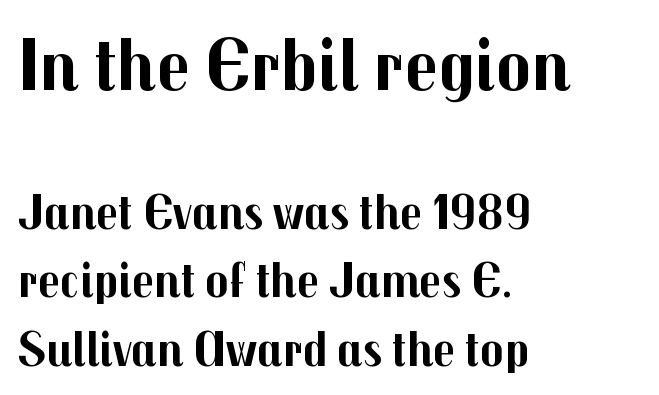
Normally led — the rows are evenly, conventionally spaced. The face used here is a sans, in the tradition of grotesques and geometrics. Notice how the passage keeps a crisp vertical edge on the left only. Stroke thickness is high; the sample reads as a true bold. Note the varied advance widths — an 'i' is clearly narrower than an 'm'. In terms of letterspacing, this is plain default setting.
